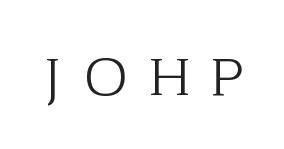
Q: Is the text bold? A: No.
Q: Is the text italic (slanted)? A: No, it is upright.
Q: Is the typeface a serif or a sans-serif typeface? A: Serif.
Q: Is the text underlined? A: No.
Q: Is the spacing between letters normal or unusually wide? A: Unusually wide.
Q: Width (condensed, normal, or wide)? A: Normal.
Q: Stroke contrast? A: Low.
Q: x-height? A: Medium.
Q: Monospaced? A: No.
